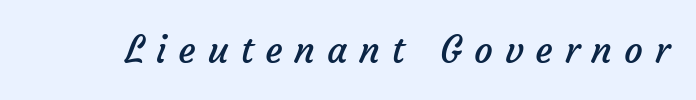
There is plenty of visible air inserted between adjacent glyphs. The passage shown is typed in a proportional face where columns would drift. Bold? No — there's no thickening of the strokes. A sans-serif font was chosen for this passage. Just letters on the line, the space beneath them empty.
